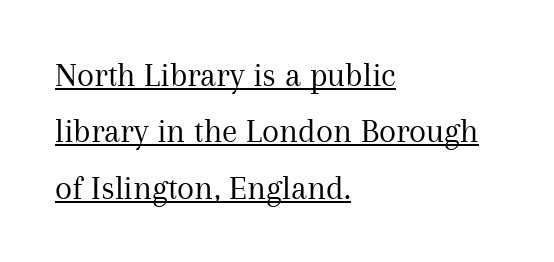
The typeface chosen for these lines features serifs. Line starts are locked; line ends wander. Here the designer chose a conventional face with non-uniform glyph widths. Underlined type. Nothing unusual about the tracking: characters are spaced as the font intends. The lettering stays uniformly vertical, giving the passage a roman look.
